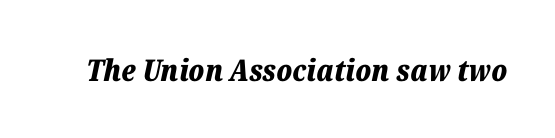
Q: Is the text bold? A: Yes.
Q: Is the text italic (slanted)? A: Yes, it leans right by about 12 degrees.
Q: Is the text underlined? A: No.
Q: Is the spacing between letters normal or unusually wide? A: Normal.
Q: Width (condensed, normal, or wide)? A: Normal.
Q: Stroke contrast? A: Low.
Q: x-height? A: Medium.
Q: Monospaced? A: No.
